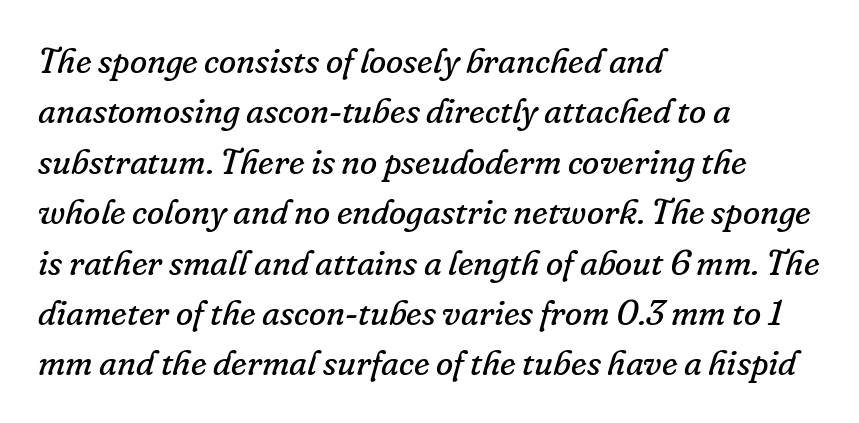
Q: Is the text bold? A: No.
Q: Is the text italic (slanted)? A: Yes, it leans right by about 16 degrees.
Q: Is the typeface a serif or a sans-serif typeface? A: Serif.
Q: Is the text underlined? A: No.
Q: How is the paragraph aligned? A: Left-aligned.
Q: Is the spacing between letters normal or unusually wide? A: Normal.
Q: Is the spacing between lines tight, normal or loose? A: Normal.
Q: Width (condensed, normal, or wide)? A: Normal.
Q: Stroke contrast? A: Low.
Q: x-height? A: Small.
Q: Monospaced? A: No.
